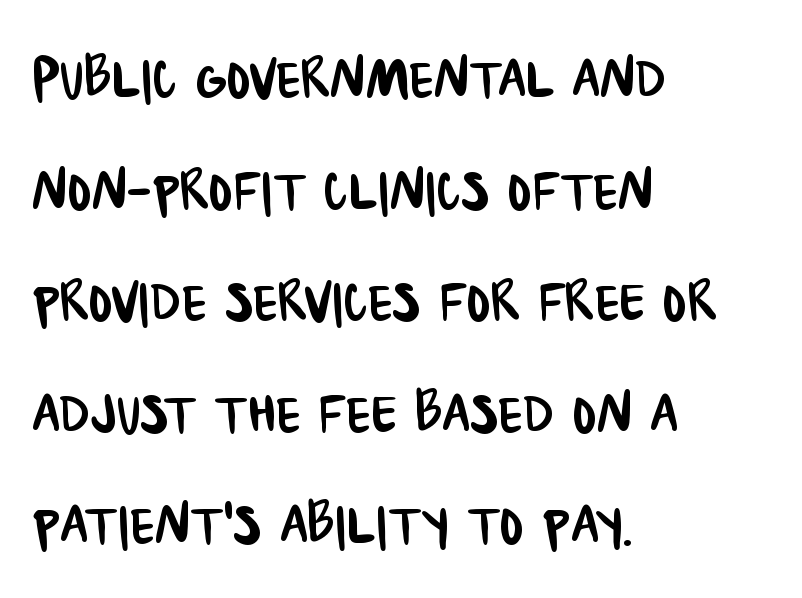
{"serif": "no", "width": "condensed", "stroke_contrast": "low", "x_height": "large", "monospaced": "no", "underline": "no", "align": "left", "line_spacing": "normal", "line_spacing_ratio": 1.55, "letter_spacing": "normal", "letter_spacing_em": 0.0, "glyph_px": 72}
